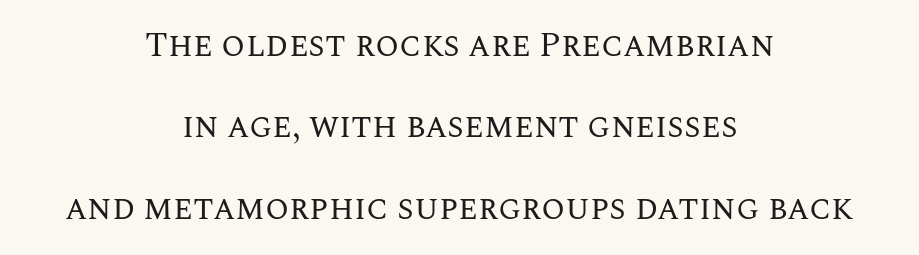
Both edges are ragged and mirror each other, which tells us the setting is centered. Nope, not italic — everything's standing straight. Line spacing here is loose. No extra tracking has been applied to these lines. The rendering uses natural spacing where letterforms have individual widths.
